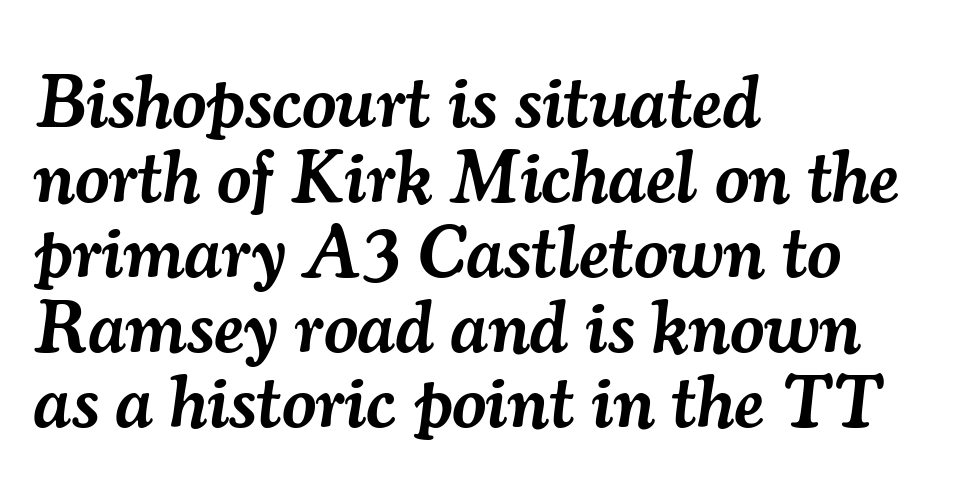
The image shows 75 px semibold serif type, italic (leaning right); set left-aligned, tight line spacing (1.0x), normal letter spacing, not underlined; medium stroke contrast and a small x-height.
